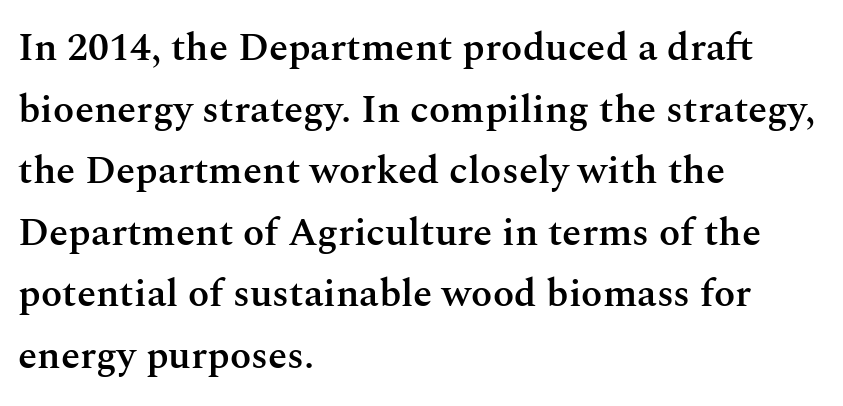
{"serif": "yes", "italic": "no", "bold": "semi", "weight": "semibold", "width": "normal", "stroke_contrast": "medium", "x_height": "medium", "monospaced": "no", "underline": "no", "align": "left", "line_spacing": "normal", "line_spacing_ratio": 1.58, "letter_spacing": "normal", "letter_spacing_em": 0.0, "glyph_px": 39}
